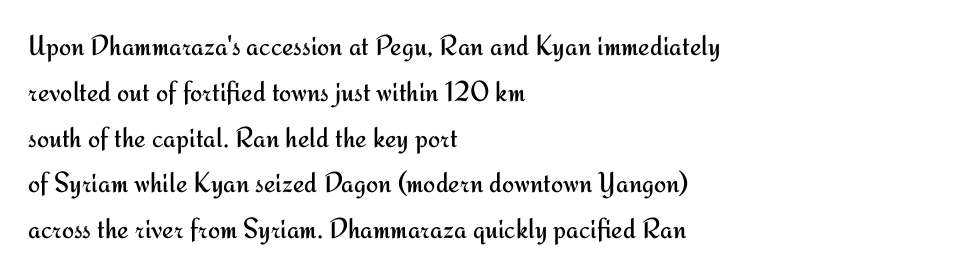
The letters stand upright; this is a roman face. Honestly, there is no underline to notice here at all. Here the designer chose a conventional face with non-uniform glyph widths. All the whitespace from short lines collects on the right. Inter-character spacing is left at the font's built-in metrics.
